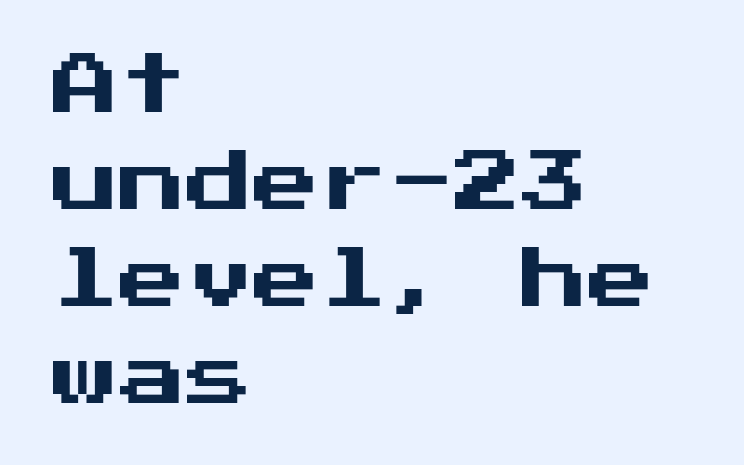
The image shows 67 px sans-serif type, upright; set left-aligned, normal line spacing (1.45x), normal letter spacing, not underlined; medium stroke contrast and a medium x-height.
